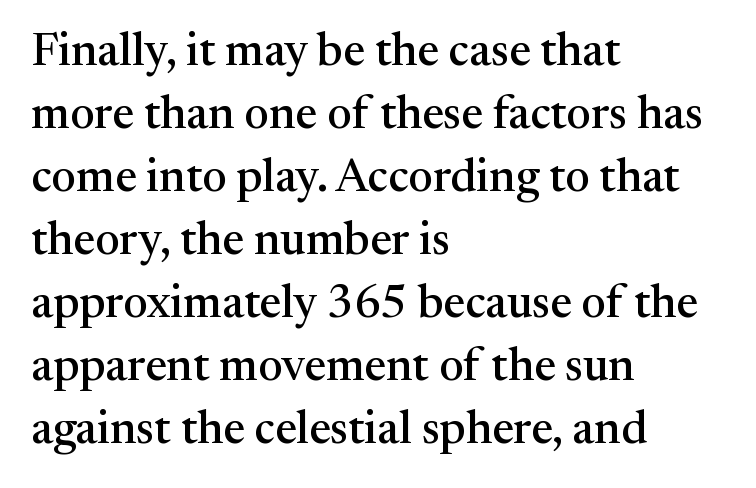
The image shows 46 px serif type, upright; set left-aligned, normal line spacing (1.37x), normal letter spacing, not underlined; medium stroke contrast and a medium x-height.
